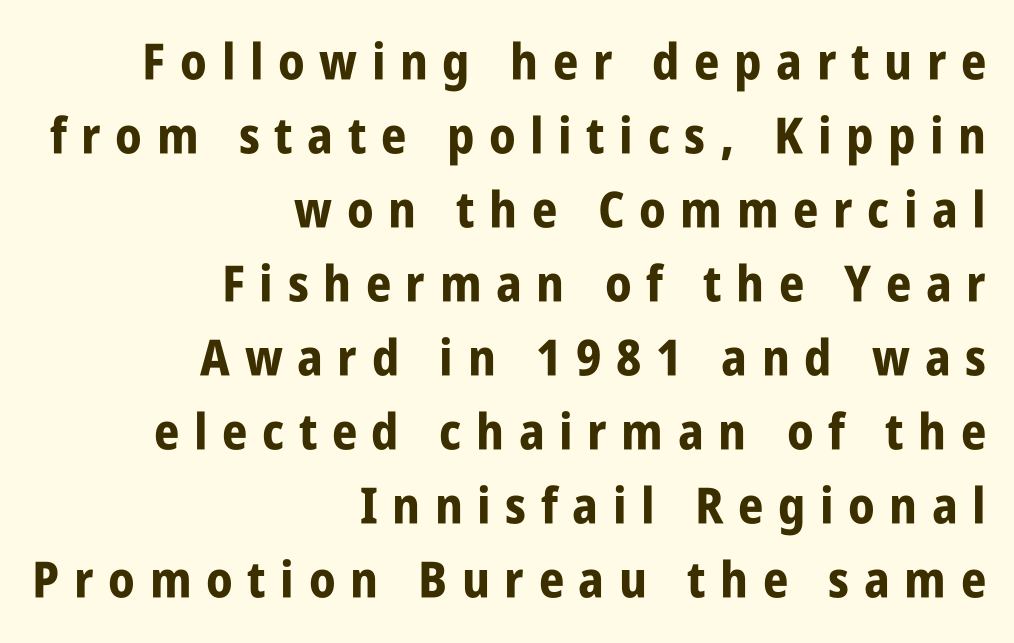
Notice how thick the strokes are: this is what a full bold looks like. The space directly below the letters is spotless. A flush-right, rag-left setting is used for this passage. The rows are spaced the way most documents space them. Spacing verdict: proportional, widths tailored to each character. There is plenty of visible air inserted between adjacent glyphs.
